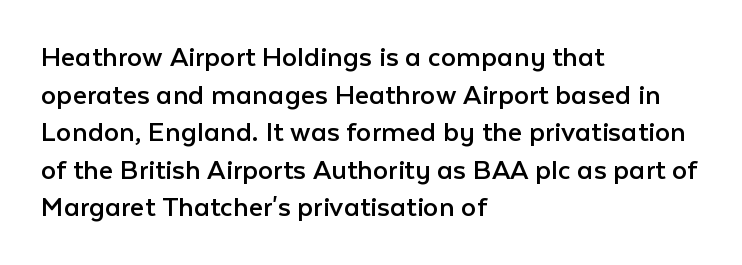
The image shows 31 px regular-weight sans-serif type, upright; set left-aligned, line spacing 1.21x, normal letter spacing, not underlined; low stroke contrast and a medium x-height.
